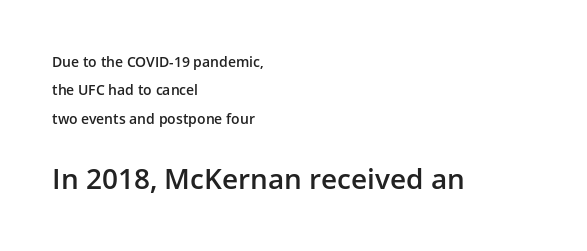
{"serif": "no", "italic": "no", "bold": "semi", "weight": "semibold", "width": "normal", "stroke_contrast": "low", "x_height": "medium", "monospaced": "no", "underline": "no", "align": "left", "line_spacing": "loose", "line_spacing_ratio": 2.02, "letter_spacing": "normal", "letter_spacing_em": 0.0, "larger_block": "second", "size_ratio": 2.0, "glyph_px": 28}
